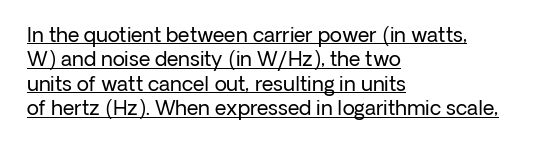
Students, note that the glyphs here touch the page at normal intervals. The setting favours the left margin, as ordinary paragraphs usually do. The characters are drawn with everyday or finer stroke widths. The rendering uses the underline text-decoration. Rendered with straight, roman letterforms.
